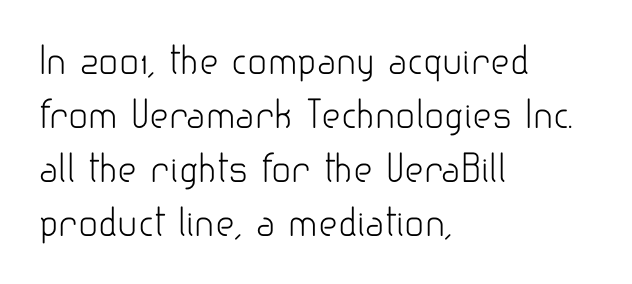
Q: Is the text bold? A: No.
Q: Is the text italic (slanted)? A: No, it is upright.
Q: Is the typeface a serif or a sans-serif typeface? A: Sans-serif.
Q: Is the text underlined? A: No.
Q: How is the paragraph aligned? A: Left-aligned.
Q: Is the spacing between letters normal or unusually wide? A: Normal.
Q: Is the spacing between lines tight, normal or loose? A: Normal.
Q: Width (condensed, normal, or wide)? A: Normal.
Q: Stroke contrast? A: Low.
Q: x-height? A: Small.
Q: Monospaced? A: No.
